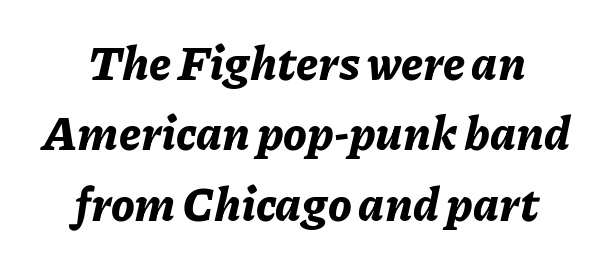
{"italic": "yes", "lean": "right", "slant_degrees": 11, "bold": "yes", "weight": "bold", "width": "normal", "stroke_contrast": "low", "x_height": "medium", "monospaced": "no", "underline": "no", "align": "center", "line_spacing": "normal", "line_spacing_ratio": 1.5, "letter_spacing": "normal", "letter_spacing_em": 0.0, "glyph_px": 47}
